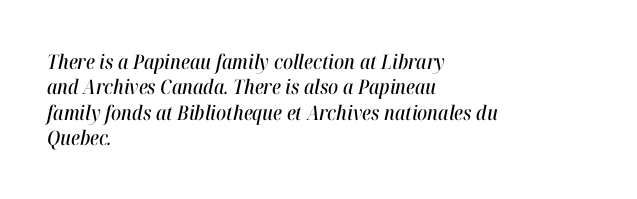
Successive baselines arrive at the customary interval. It's the slanting kind of type. The lines in this sample share a left origin and differ only in where they stop. You could call the tracking neutral — neither tight nor loose. Letters rest on an invisible, unmarked baseline.
